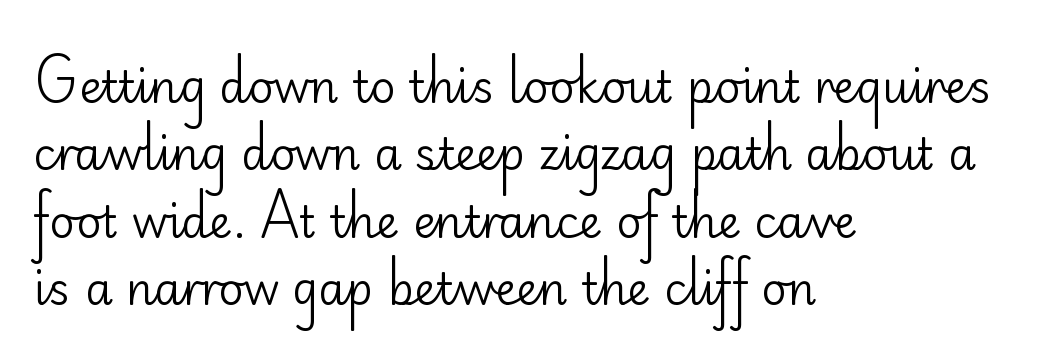
Q: Is the text bold? A: No.
Q: Is the text italic (slanted)? A: No, it is upright.
Q: Is the typeface a serif or a sans-serif typeface? A: Sans-serif.
Q: Is the text underlined? A: No.
Q: How is the paragraph aligned? A: Left-aligned.
Q: Is the spacing between letters normal or unusually wide? A: Normal.
Q: Is the spacing between lines tight, normal or loose? A: Normal.
Q: Width (condensed, normal, or wide)? A: Normal.
Q: Stroke contrast? A: Low.
Q: x-height? A: Small.
Q: Monospaced? A: No.
